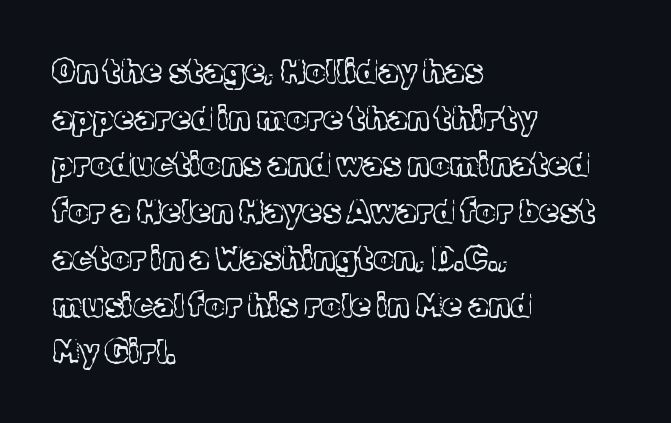
Here the designer chose a conventional face with non-uniform glyph widths. Ordinary non-slanted type is in use. This sample uses a serif face. This block has exactly the height ordinary leading produces. Alignment: flush left.
